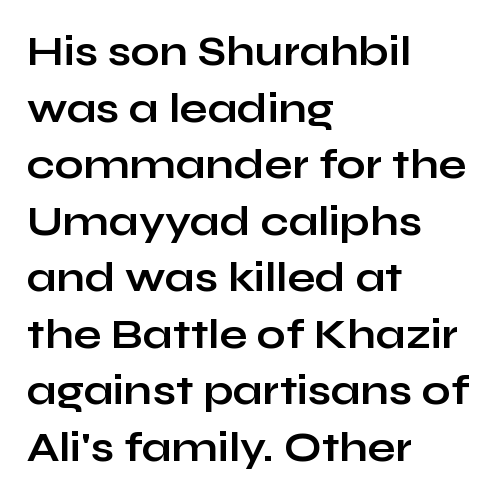
The image shows 41 px bold, wide sans-serif type, upright; set left-aligned, normal line spacing (1.38x), normal letter spacing, not underlined; low stroke contrast and a medium x-height.
